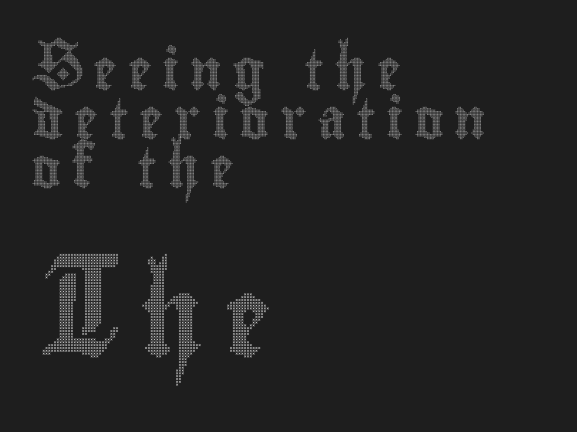
Size hierarchy here favors the trailing block over the leading one. Here the glyphs are tracked loosely, breaking word shapes into spaced letters. The space beneath each line is pristine and unruled. Proportional: the letters do not fall into vertical columns.
